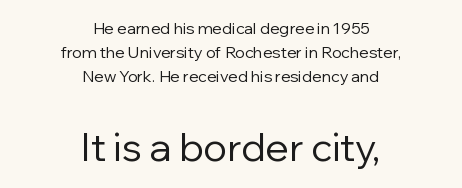
{"serif": "no", "italic": "no", "bold": "no", "weight": "regular", "width": "normal", "stroke_contrast": "low", "x_height": "medium", "monospaced": "no", "underline": "no", "align": "center", "line_spacing": "normal", "line_spacing_ratio": 1.51, "letter_spacing": "normal", "letter_spacing_em": 0.0, "larger_block": "second", "size_ratio": 2.44, "glyph_px": 39}
